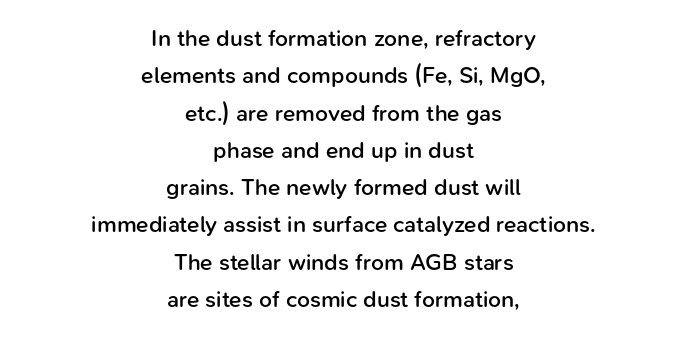
Q: Is the text bold? A: Semi-bold.
Q: Is the text italic (slanted)? A: No, it is upright.
Q: Is the text underlined? A: No.
Q: How is the paragraph aligned? A: Centered.
Q: Is the spacing between letters normal or unusually wide? A: Normal.
Q: Is the spacing between lines tight, normal or loose? A: Normal.
